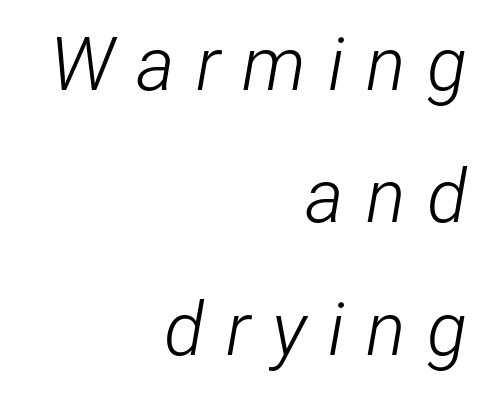
The image shows 74 px light, condensed type, italic (leaning right); set right-aligned, line spacing 1.79x, unusually wide letter spacing (+0.29 em), not underlined; low stroke contrast and a medium x-height.
